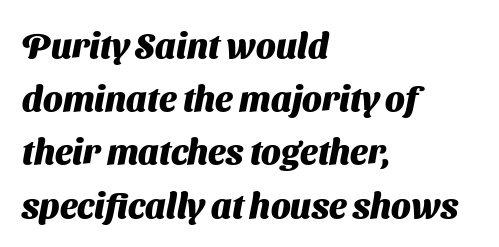
The image shows 35 px heavy sans-serif type; set left-aligned, normal line spacing (1.52x), normal letter spacing, not underlined; medium stroke contrast and a medium x-height.
